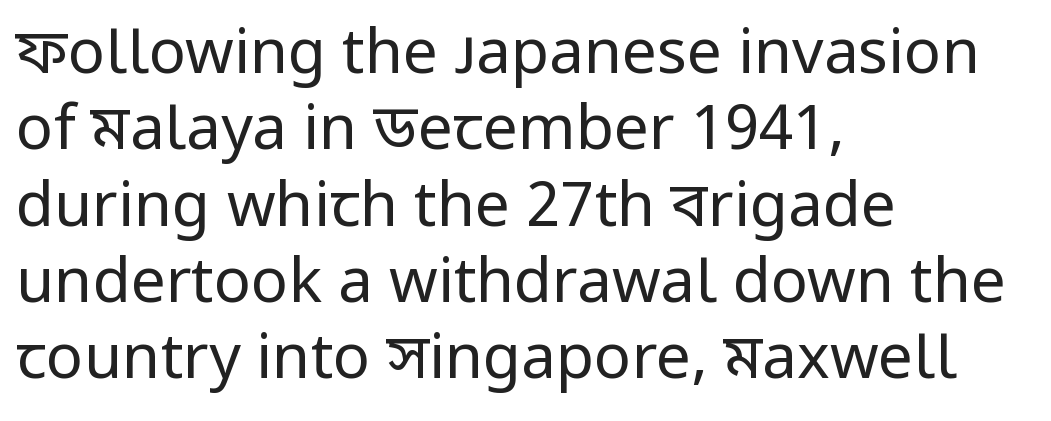
Q: Is the text bold? A: No.
Q: Is the text italic (slanted)? A: No, it is upright.
Q: Is the typeface a serif or a sans-serif typeface? A: Sans-serif.
Q: Is the text underlined? A: No.
Q: How is the paragraph aligned? A: Left-aligned.
Q: Is the spacing between letters normal or unusually wide? A: Normal.
Q: Width (condensed, normal, or wide)? A: Normal.
Q: Stroke contrast? A: Low.
Q: x-height? A: Medium.
Q: Monospaced? A: No.
